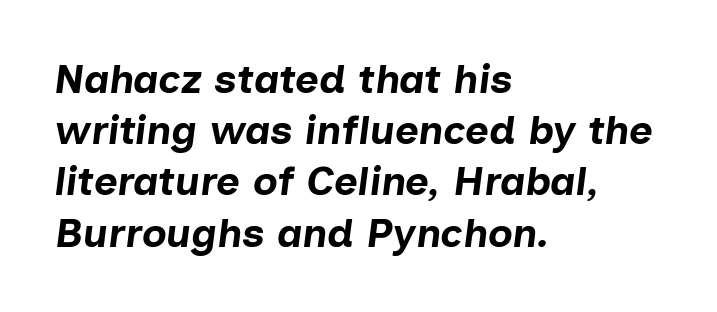
The image shows 41 px bold type, italic (leaning right); set left-aligned, normal line spacing (1.25x), normal letter spacing, not underlined; low stroke contrast and a medium x-height.
